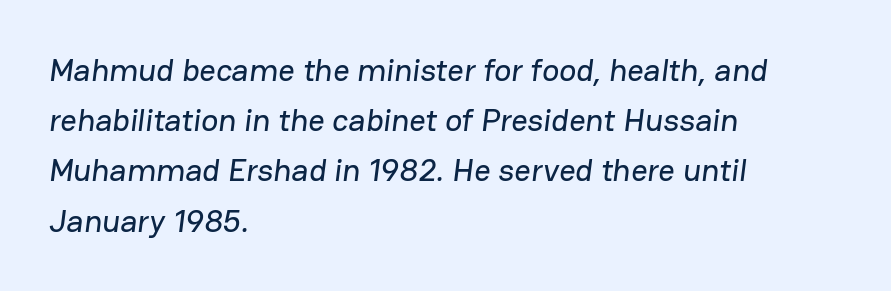
Glyph-to-glyph distance matches everyday printed text. One-word summary of the alignment: left. This rendering employs a face without finishing strokes, i.e., a sans-serif. This sample has the flowing, uneven cadence of proportional lettering. Just letters on the line, the space beneath them empty. How would I describe the line gaps? Plain and ordinary.
